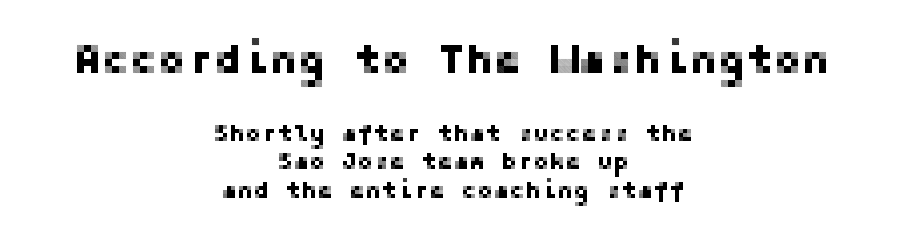
Letterform terminals end flat and unadorned throughout the passage. Short and long lines alike share a common midpoint. Every stem runs plumb, perpendicular to the baseline. Each row of text sits above clean, open space.
